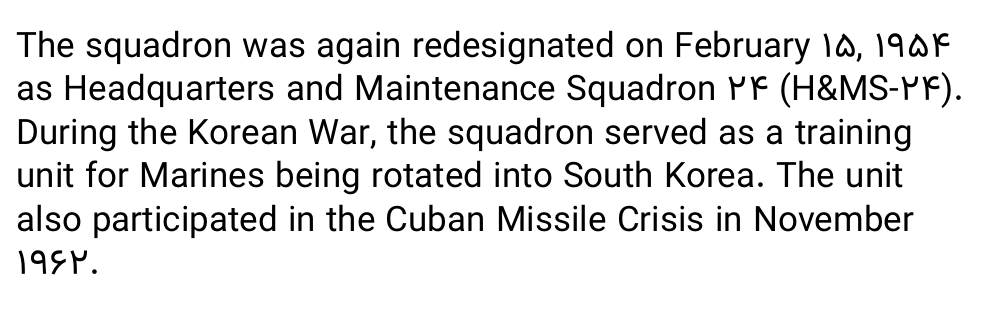
Q: Is the text bold? A: No.
Q: Is the text italic (slanted)? A: No, it is upright.
Q: Is the typeface a serif or a sans-serif typeface? A: Sans-serif.
Q: Is the text underlined? A: No.
Q: How is the paragraph aligned? A: Left-aligned.
Q: Is the spacing between letters normal or unusually wide? A: Normal.
Q: Width (condensed, normal, or wide)? A: Normal.
Q: Stroke contrast? A: Low.
Q: x-height? A: Medium.
Q: Monospaced? A: No.
